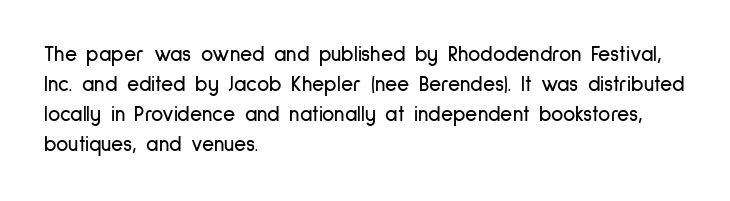
The image shows 21 px text type, upright; set left-aligned, normal line spacing (1.43x), normal letter spacing, not underlined.
